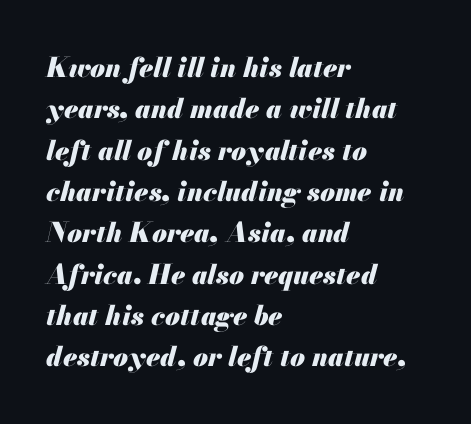
The image shows 27 px bold type, italic (leaning right); set left-aligned, normal line spacing (1.53x), normal letter spacing, not underlined.
